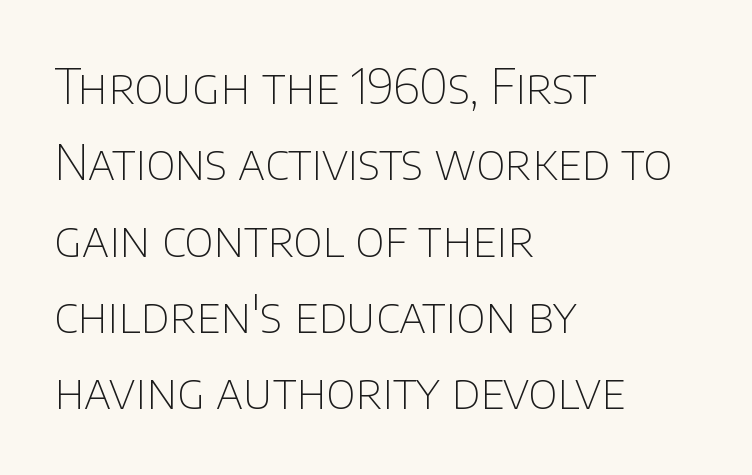
Here the designer chose a conventional face with non-uniform glyph widths. Nobody touched the tracking dial on this one. This rendering employs a face without finishing strokes, i.e., a sans-serif. These lines were composed using upright roman letters. The rows are spaced the way most documents space them.
